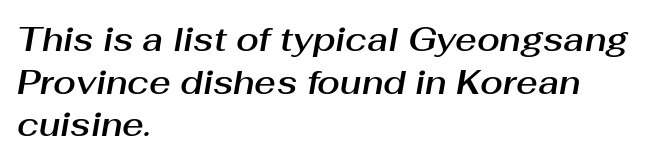
{"italic": "yes", "lean": "right", "slant_degrees": 10, "width": "normal", "stroke_contrast": "medium", "x_height": "medium", "monospaced": "no", "underline": "no", "align": "left", "line_spacing": "normal", "line_spacing_ratio": 1.29, "letter_spacing": "normal", "letter_spacing_em": 0.0, "glyph_px": 33}
